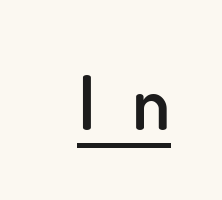
Q: Is the text bold? A: Semi-bold.
Q: Is the text italic (slanted)? A: No, it is upright.
Q: Is the typeface a serif or a sans-serif typeface? A: Sans-serif.
Q: Is the text underlined? A: Yes.
Q: Is the spacing between letters normal or unusually wide? A: Unusually wide.
Q: Width (condensed, normal, or wide)? A: Normal.
Q: Stroke contrast? A: Low.
Q: x-height? A: Small.
Q: Monospaced? A: No.
